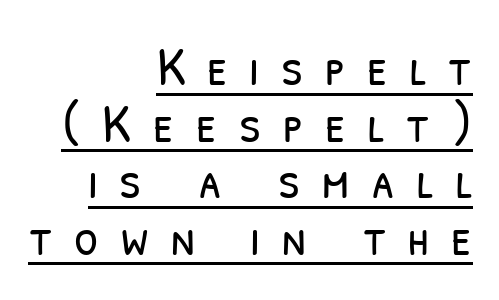
Q: Is the text bold? A: No.
Q: Is the typeface a serif or a sans-serif typeface? A: Sans-serif.
Q: Is the text underlined? A: Yes.
Q: How is the paragraph aligned? A: Right-aligned.
Q: Is the spacing between letters normal or unusually wide? A: Unusually wide.
Q: Is the spacing between lines tight, normal or loose? A: Tight.
Q: Width (condensed, normal, or wide)? A: Condensed.
Q: Stroke contrast? A: Low.
Q: x-height? A: Medium.
Q: Monospaced? A: No.
